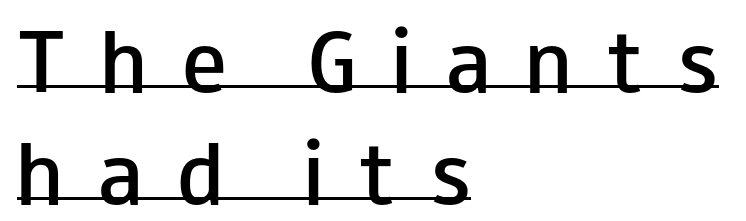
{"serif": "no", "italic": "no", "bold": "semi", "weight": "semibold", "width": "wide", "stroke_contrast": "low", "x_height": "small", "monospaced": "no", "underline": "yes", "align": "left", "line_spacing": "normal", "line_spacing_ratio": 1.49, "letter_spacing": "wide", "letter_spacing_em": 0.47, "glyph_px": 75}
